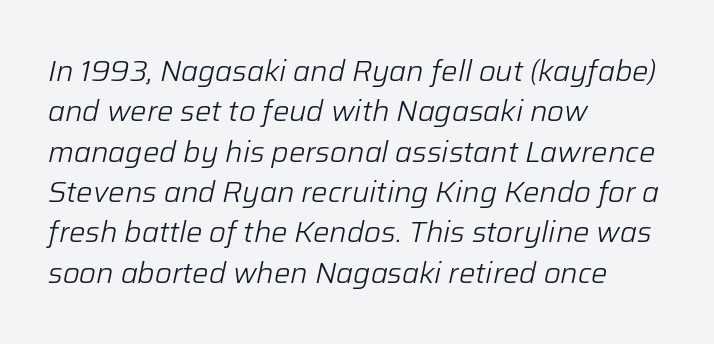
Q: Is the text bold? A: No.
Q: Is the text italic (slanted)? A: Yes, it leans right by about 12 degrees.
Q: Is the text underlined? A: No.
Q: How is the paragraph aligned? A: Left-aligned.
Q: Is the spacing between letters normal or unusually wide? A: Normal.
Q: Is the spacing between lines tight, normal or loose? A: Normal.
Q: Width (condensed, normal, or wide)? A: Normal.
Q: Stroke contrast? A: Low.
Q: x-height? A: Medium.
Q: Monospaced? A: No.
